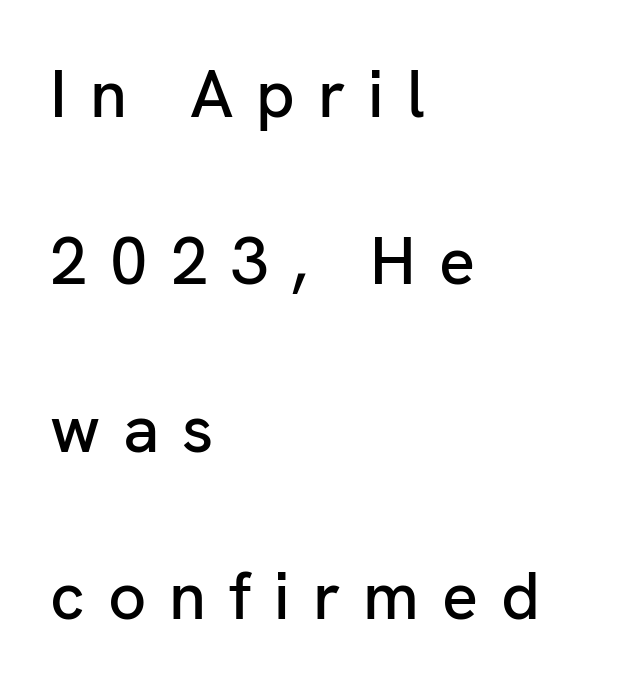
{"serif": "no", "italic": "no", "width": "normal", "stroke_contrast": "low", "x_height": "medium", "monospaced": "no", "underline": "no", "align": "left", "line_spacing": "loose", "line_spacing_ratio": 2.5, "letter_spacing": "wide", "letter_spacing_em": 0.34, "glyph_px": 67}
